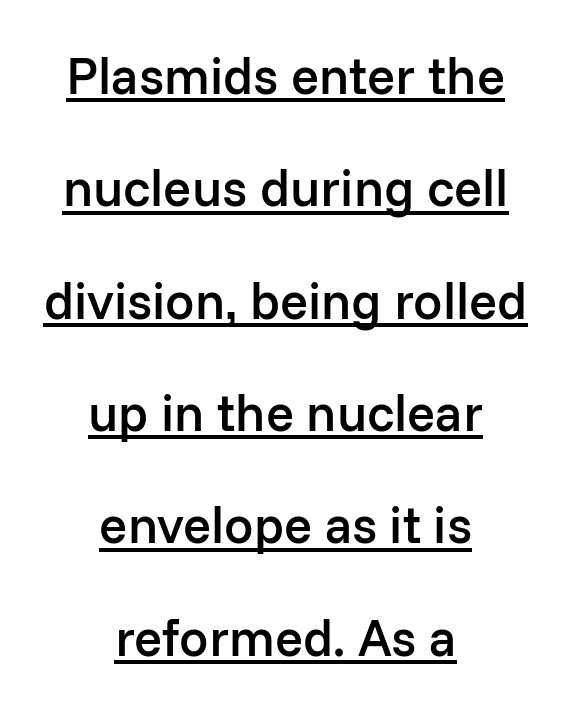
{"serif": "no", "italic": "no", "bold": "semi", "weight": "semibold", "width": "normal", "stroke_contrast": "low", "x_height": "medium", "monospaced": "no", "underline": "yes", "align": "center", "line_spacing": "loose", "line_spacing_ratio": 2.16, "letter_spacing": "normal", "letter_spacing_em": 0.0, "glyph_px": 52}
